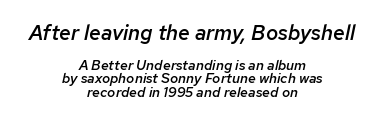
Q: Is the text bold? A: Semi-bold.
Q: Is the text italic (slanted)? A: Yes, it leans right by about 12 degrees.
Q: Is the text underlined? A: No.
Q: How is the paragraph aligned? A: Centered.
Q: Is the spacing between letters normal or unusually wide? A: Normal.
Q: Is the spacing between lines tight, normal or loose? A: Tight.
Q: Which block of text is set in a larger size, the first (top) or the second (bottom)? A: The first (top) one.
